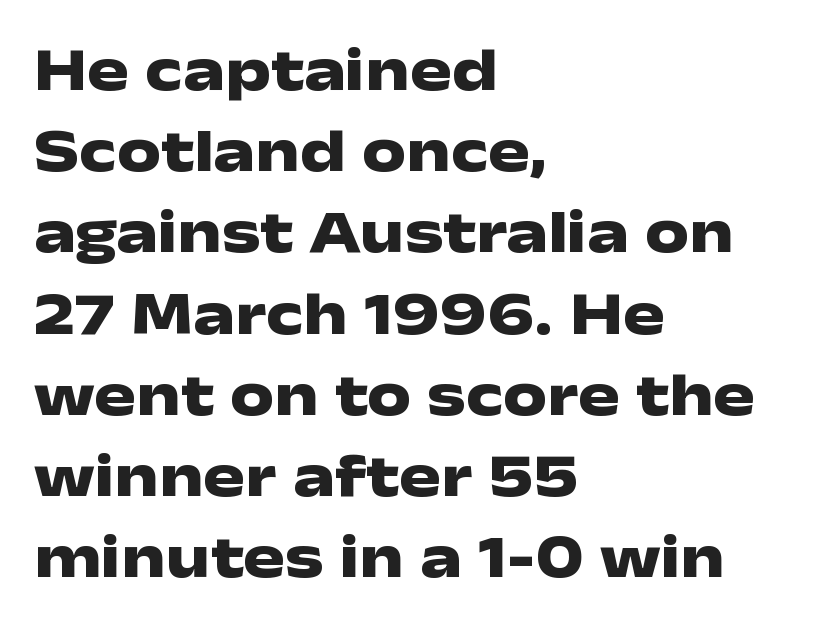
The image shows 62 px heavy, wide sans-serif type, upright; set left-aligned, normal line spacing (1.31x), normal letter spacing, not underlined; low stroke contrast and a medium x-height.
